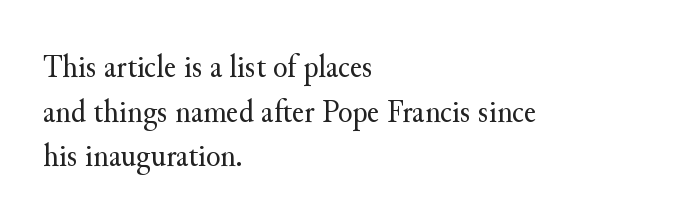
{"serif": "yes", "italic": "no", "bold": "no", "weight": "regular", "width": "normal", "stroke_contrast": "medium", "x_height": "small", "monospaced": "no", "underline": "no", "align": "left", "line_spacing": "normal", "line_spacing_ratio": 1.35, "letter_spacing": "normal", "letter_spacing_em": 0.0, "glyph_px": 33}
